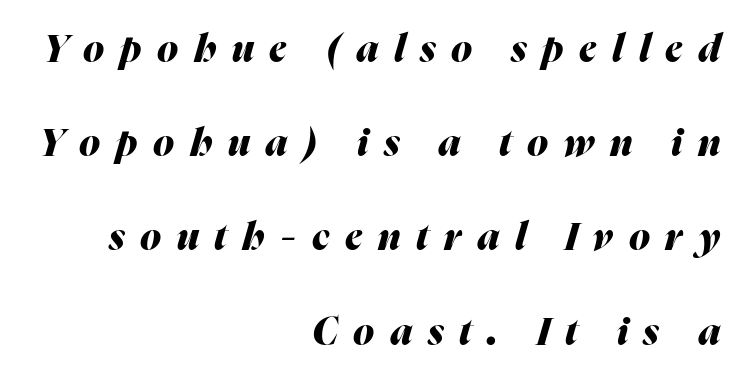
The passage shown is not underscored anywhere. These lines stand farther apart than default settings would place them. Display-style spreading of the glyphs; the letterfit is very open. The rendering uses natural spacing where letterforms have individual widths. Slanted lettering throughout. What weight is shown? A full bold with thick strokes.
